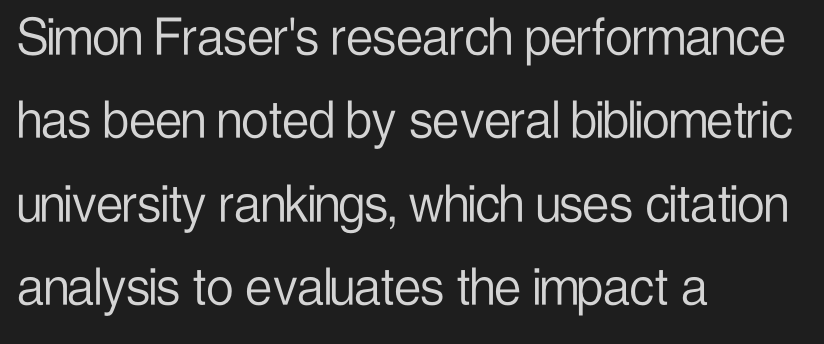
{"serif": "no", "italic": "no", "bold": "no", "weight": "light", "width": "condensed", "stroke_contrast": "low", "x_height": "medium", "monospaced": "no", "underline": "no", "align": "left", "line_spacing": "normal", "line_spacing_ratio": 1.39, "letter_spacing": "normal", "letter_spacing_em": 0.0, "glyph_px": 60}
